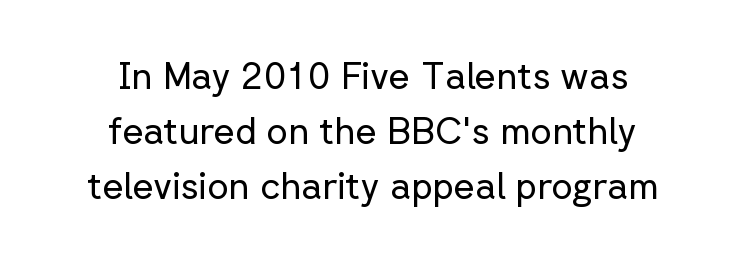
The image shows 37 px regular-weight sans-serif type, upright; set centered, normal line spacing (1.48x), normal letter spacing, not underlined; low stroke contrast and a medium x-height.
